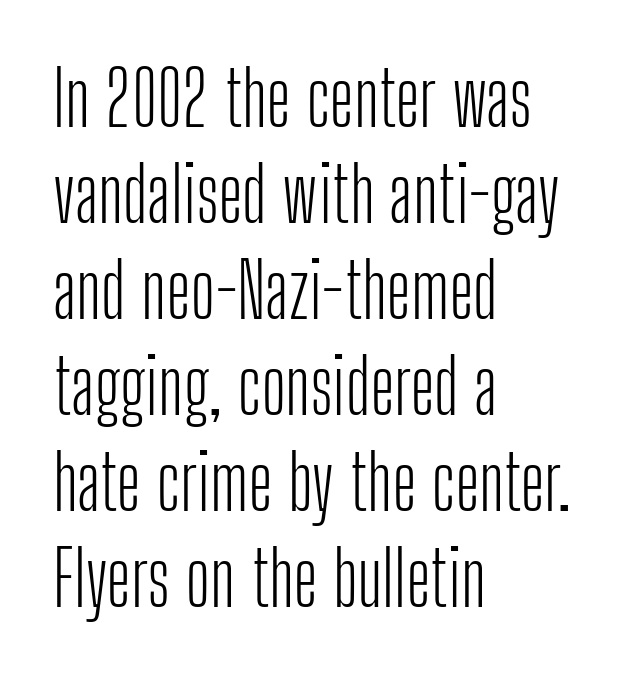
The image shows 75 px light, condensed sans-serif type, upright; set left-aligned, normal line spacing (1.28x), normal letter spacing, not underlined; low stroke contrast and a medium x-height.
